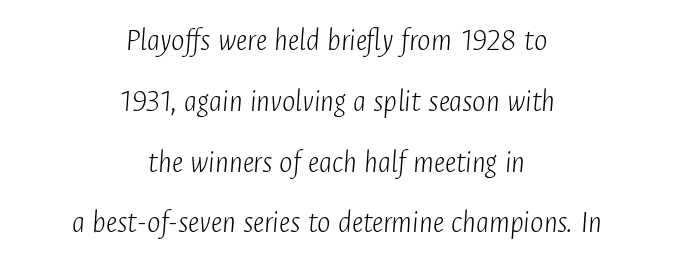
On a weight scale, this lands at 450 or below. Spacing verdict: proportional, widths tailored to each character. This rendering uses center alignment, leaving both contours irregular but symmetric. The specimen reads as italic at a glance. The glyphs are unaccompanied by any horizontal stroke below them. What stands out about the letter spacing? Nothing — it is the standard amount.
